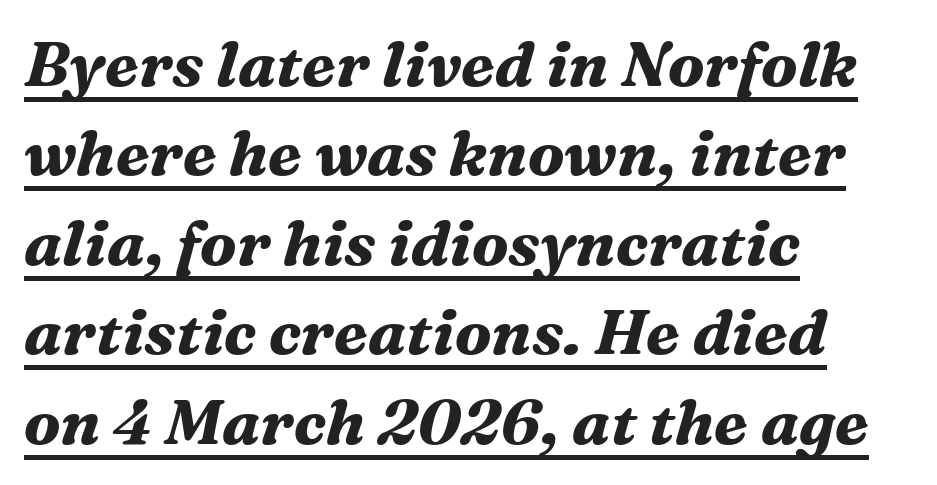
The image shows 63 px bold serif type, italic (leaning right); set left-aligned, normal line spacing (1.42x), normal letter spacing, underlined; medium stroke contrast and a medium x-height.
